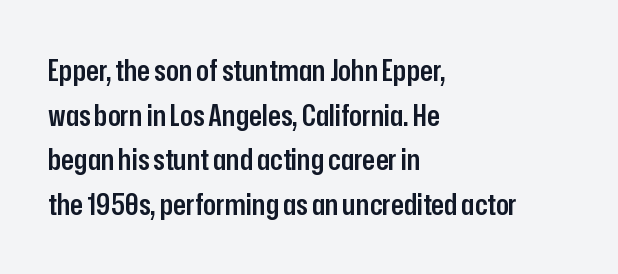
Q: Is the text bold? A: Semi-bold.
Q: Is the text italic (slanted)? A: No, it is upright.
Q: Is the typeface a serif or a sans-serif typeface? A: Sans-serif.
Q: Is the text underlined? A: No.
Q: How is the paragraph aligned? A: Left-aligned.
Q: Is the spacing between letters normal or unusually wide? A: Normal.
Q: Is the spacing between lines tight, normal or loose? A: Normal.
Q: Width (condensed, normal, or wide)? A: Condensed.
Q: Stroke contrast? A: Low.
Q: x-height? A: Medium.
Q: Monospaced? A: No.
